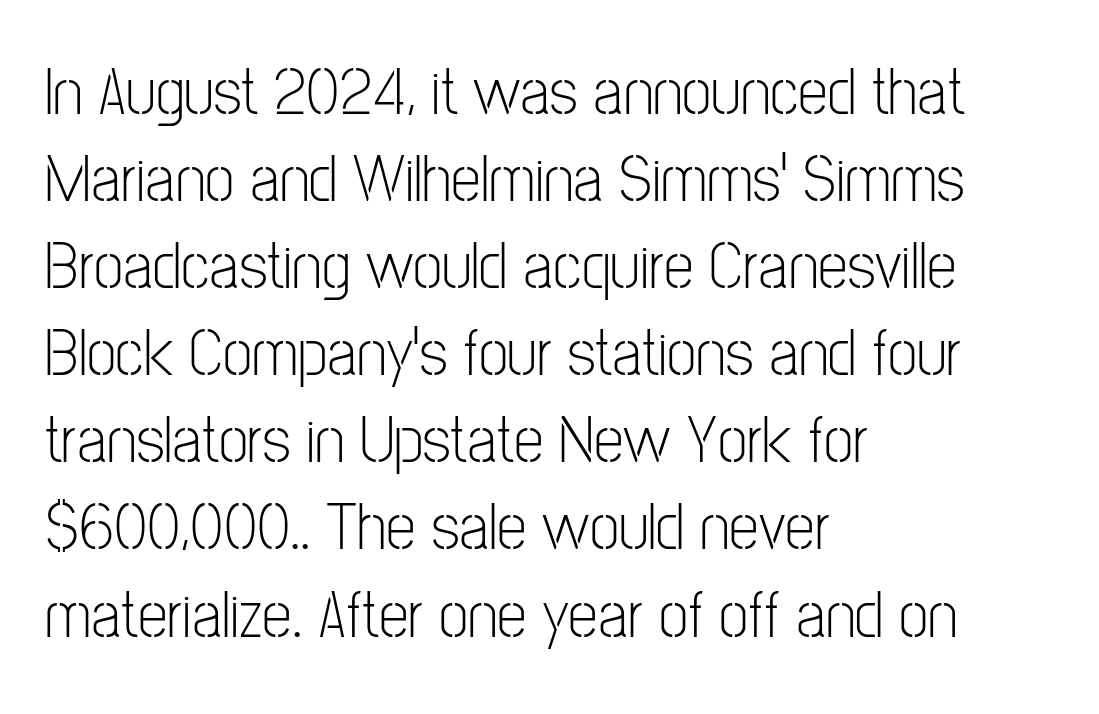
{"serif": "no", "italic": "no", "bold": "no", "weight": "light", "width": "condensed", "stroke_contrast": "low", "x_height": "medium", "monospaced": "no", "underline": "no", "align": "left", "line_spacing": "normal", "line_spacing_ratio": 1.3, "letter_spacing": "normal", "letter_spacing_em": 0.0, "glyph_px": 67}
